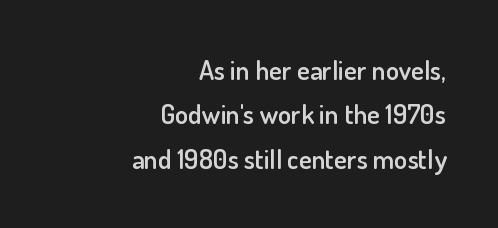
The image shows 27 px text type, upright; set right-aligned, normal line spacing (1.64x), normal letter spacing, not underlined.
